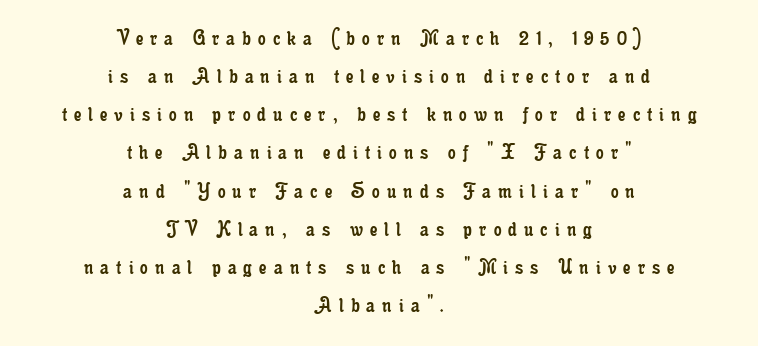
Neither beginnings nor endings align; midpoints do. The zone under the glyphs is completely vacant. Vertically, the passage feels balanced, rows spaced as you'd expect. The passage shown has open, widely tracked lettering throughout.
